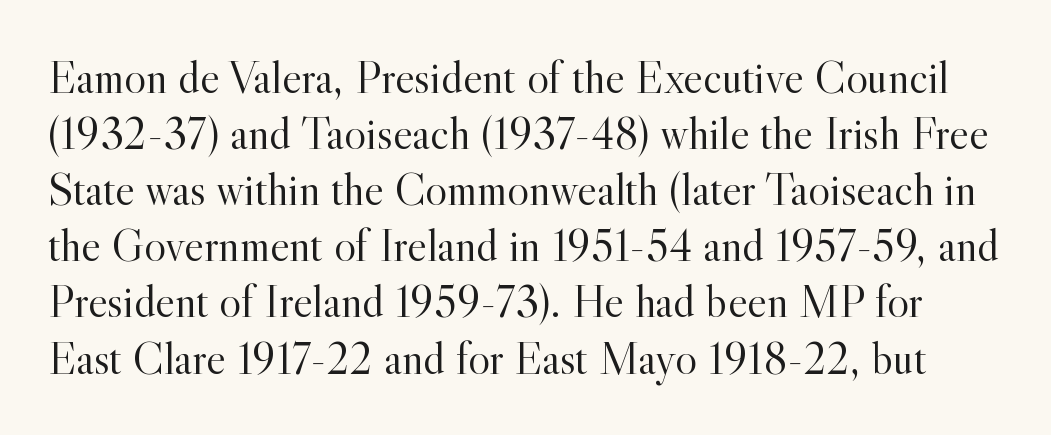
Q: Is the text bold? A: No.
Q: Is the text italic (slanted)? A: No, it is upright.
Q: Is the typeface a serif or a sans-serif typeface? A: Serif.
Q: Is the text underlined? A: No.
Q: Is the spacing between letters normal or unusually wide? A: Normal.
Q: Width (condensed, normal, or wide)? A: Normal.
Q: x-height? A: Small.
Q: Monospaced? A: No.
